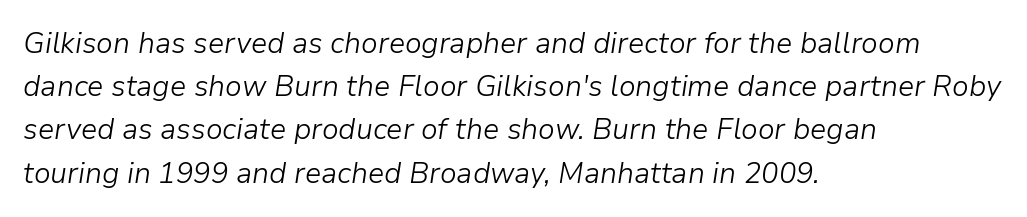
{"italic": "yes", "lean": "right", "slant_degrees": 9, "bold": "no", "weight": "light", "width": "normal", "stroke_contrast": "low", "x_height": "medium", "monospaced": "no", "underline": "no", "align": "left", "line_spacing": "normal", "line_spacing_ratio": 1.49, "letter_spacing": "normal", "letter_spacing_em": 0.0, "glyph_px": 29}
